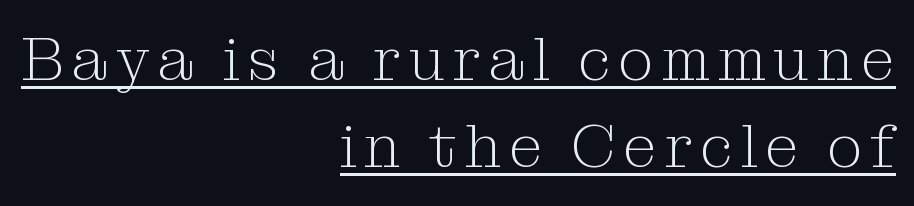
The passage shown is typeset with a serif family. One glance says typical: line gaps are just what's usual. Characters remain perfectly vertical along every line. Looks like someone drew a line under every word here. The face used here is proportionally spaced, like ordinary book or web type. One-word summary of the alignment: right.
